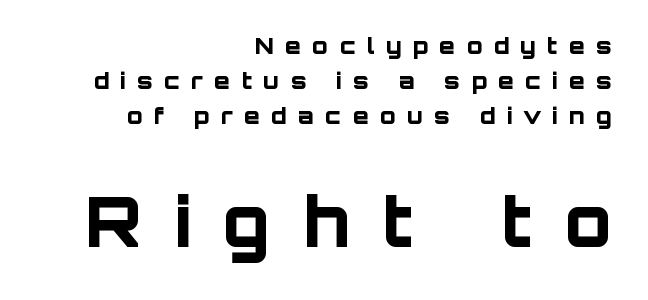
Q: Is the text bold? A: Yes.
Q: Is the text italic (slanted)? A: No, it is upright.
Q: Is the typeface a serif or a sans-serif typeface? A: Sans-serif.
Q: Is the text underlined? A: No.
Q: How is the paragraph aligned? A: Right-aligned.
Q: Is the spacing between letters normal or unusually wide? A: Unusually wide.
Q: Is the spacing between lines tight, normal or loose? A: Normal.
Q: Which block of text is set in a larger size, the first (top) or the second (bottom)? A: The second (bottom) one.
Q: Width (condensed, normal, or wide)? A: Normal.
Q: Stroke contrast? A: Low.
Q: x-height? A: Large.
Q: Monospaced? A: No.
